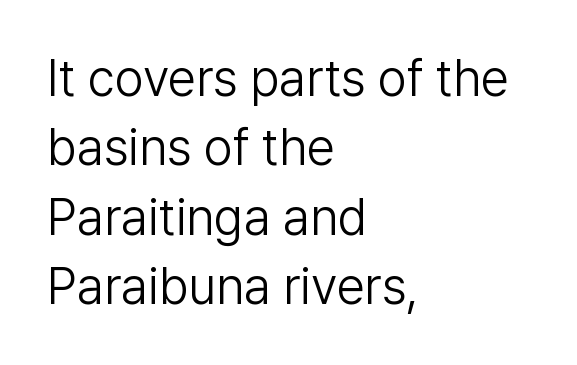
{"serif": "no", "italic": "no", "bold": "no", "weight": "light", "width": "normal", "stroke_contrast": "low", "x_height": "medium", "monospaced": "no", "underline": "no", "align": "left", "line_spacing": "normal", "line_spacing_ratio": 1.36, "letter_spacing": "normal", "letter_spacing_em": 0.0, "glyph_px": 51}
